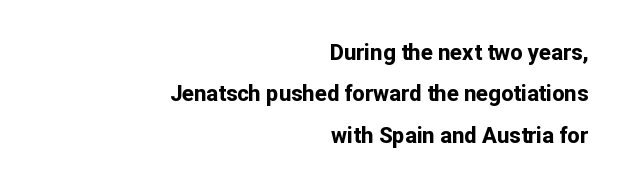
The image shows 22 px bold type, upright; set right-aligned, line spacing 1.88x, normal letter spacing, not underlined.
